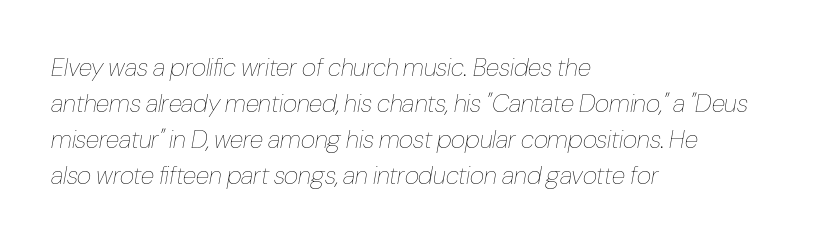
Q: Is the text bold? A: No.
Q: Is the text italic (slanted)? A: Yes, it leans right by about 10 degrees.
Q: Is the text underlined? A: No.
Q: How is the paragraph aligned? A: Left-aligned.
Q: Is the spacing between letters normal or unusually wide? A: Normal.
Q: Is the spacing between lines tight, normal or loose? A: Normal.
